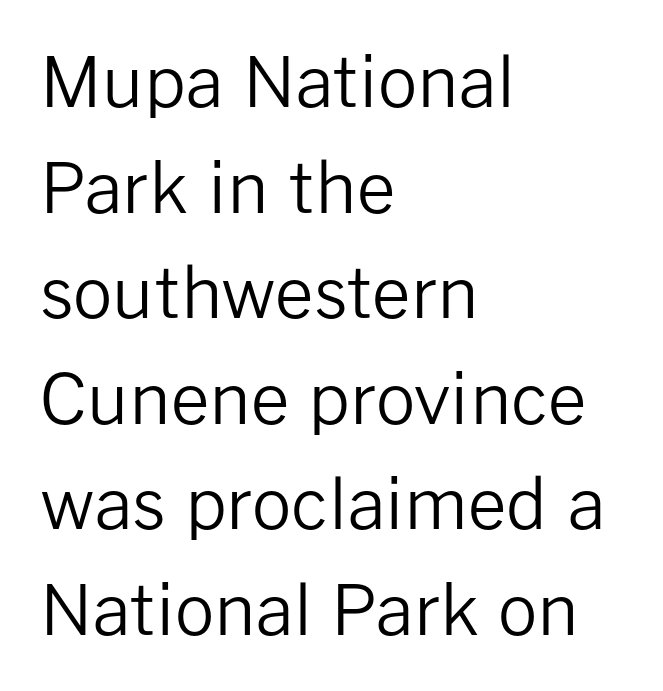
{"serif": "no", "italic": "no", "bold": "no", "weight": "regular", "width": "normal", "stroke_contrast": "low", "x_height": "medium", "monospaced": "no", "underline": "no", "align": "left", "line_spacing": "normal", "line_spacing_ratio": 1.53, "letter_spacing": "normal", "letter_spacing_em": 0.0, "glyph_px": 69}
